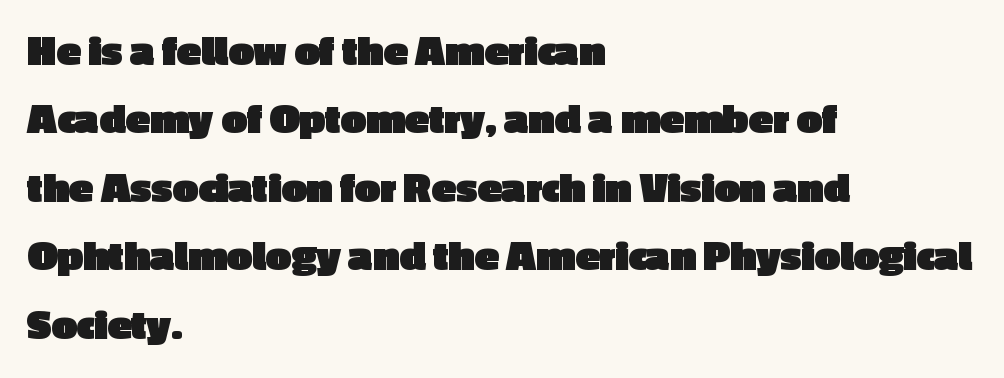
The image shows 45 px heavy sans-serif type, upright; set left-aligned, normal line spacing (1.52x), normal letter spacing, not underlined; a medium x-height.
